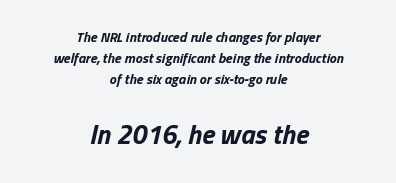
The image shows 27 px bold type, italic (leaning right); set centered, normal line spacing (1.5x), normal letter spacing, not underlined; the second (bottom) block is 1.93x larger.
